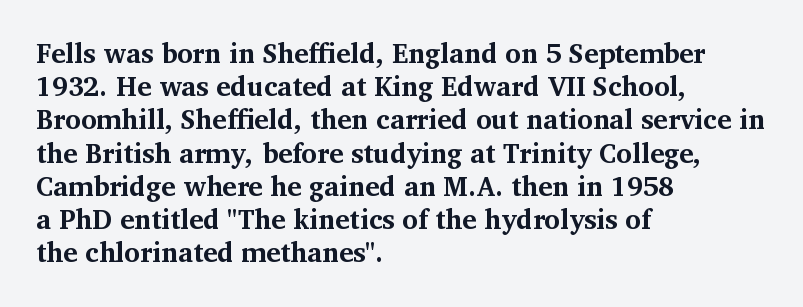
There is no visible air inserted between adjacent glyphs. In terms of weight, the rendering is a true, heavy bold. Visually the block forms a straight wall on the left and a jagged coastline on the right. Lines of text with bare space underneath. If you drew a line through each stem, it would be perfectly vertical.
